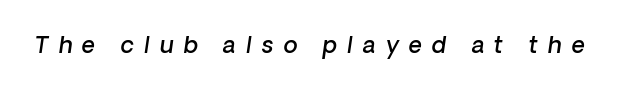
Slightly chunky letters — semibold, I'd say, not full bold. The strip under each line holds only bare page. Does extra space separate the letters? Yes, quite a lot of it.
